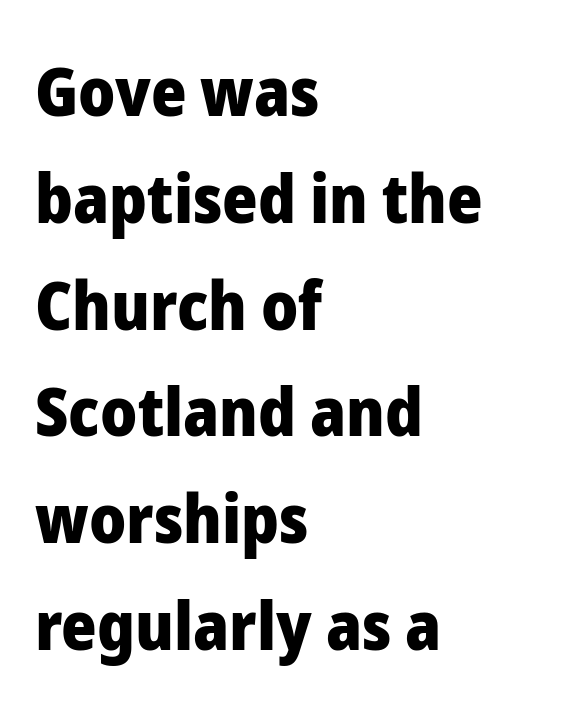
Q: Is the text bold? A: Yes.
Q: Is the text italic (slanted)? A: No, it is upright.
Q: Is the typeface a serif or a sans-serif typeface? A: Sans-serif.
Q: Is the text underlined? A: No.
Q: How is the paragraph aligned? A: Left-aligned.
Q: Is the spacing between letters normal or unusually wide? A: Normal.
Q: Is the spacing between lines tight, normal or loose? A: Normal.
Q: Width (condensed, normal, or wide)? A: Normal.
Q: Stroke contrast? A: Low.
Q: x-height? A: Medium.
Q: Monospaced? A: No.
